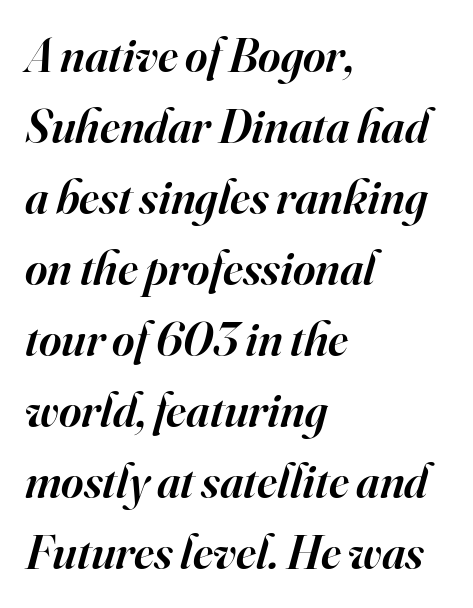
Q: Is the text bold? A: Semi-bold.
Q: Is the text italic (slanted)? A: Yes, it leans right by about 16 degrees.
Q: Is the typeface a serif or a sans-serif typeface? A: Serif.
Q: Is the text underlined? A: No.
Q: How is the paragraph aligned? A: Left-aligned.
Q: Is the spacing between letters normal or unusually wide? A: Normal.
Q: Is the spacing between lines tight, normal or loose? A: Normal.
Q: Width (condensed, normal, or wide)? A: Normal.
Q: Stroke contrast? A: High.
Q: x-height? A: Small.
Q: Monospaced? A: No.
